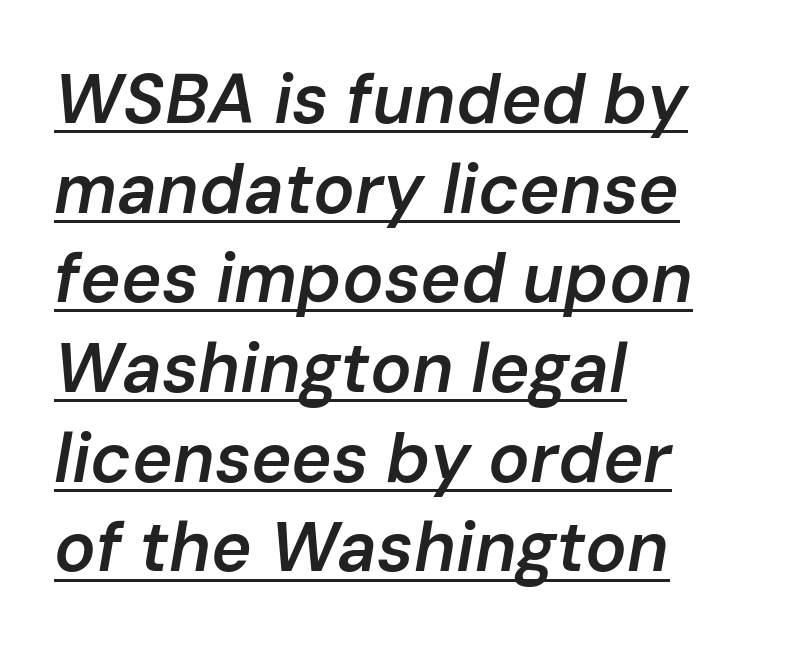
Q: Is the text bold? A: Semi-bold.
Q: Is the text italic (slanted)? A: Yes, it leans right by about 10 degrees.
Q: Is the text underlined? A: Yes.
Q: How is the paragraph aligned? A: Left-aligned.
Q: Is the spacing between letters normal or unusually wide? A: Normal.
Q: Is the spacing between lines tight, normal or loose? A: Normal.
Q: Width (condensed, normal, or wide)? A: Normal.
Q: Stroke contrast? A: Low.
Q: x-height? A: Medium.
Q: Monospaced? A: No.
